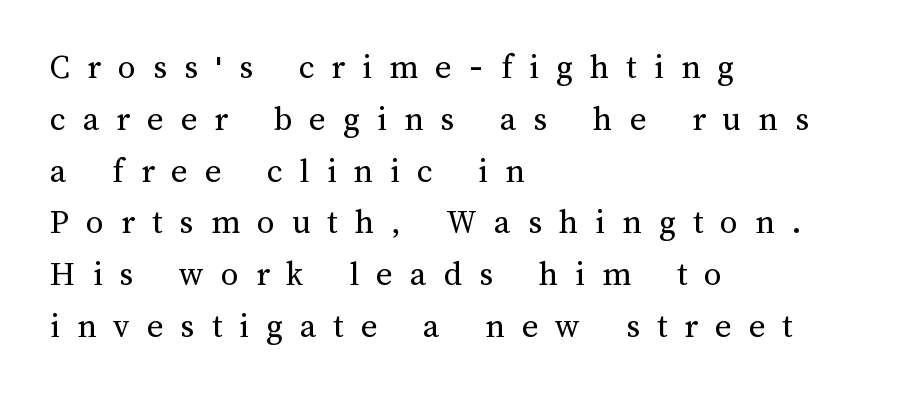
{"italic": "no", "bold": "no", "weight": "regular", "width": "normal", "stroke_contrast": "medium", "x_height": "medium", "monospaced": "no", "underline": "no", "align": "left", "line_spacing": "normal", "line_spacing_ratio": 1.48, "letter_spacing": "wide", "letter_spacing_em": 0.49, "glyph_px": 35}
